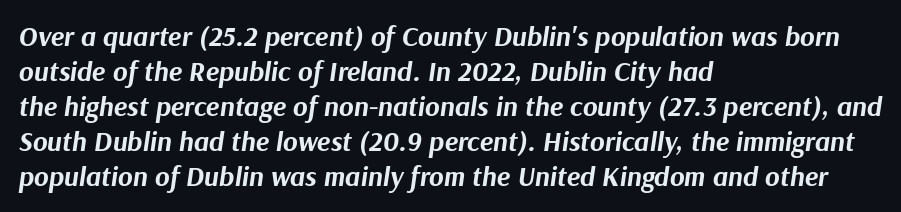
{"italic": "yes", "lean": "right", "slant_degrees": 9, "bold": "yes", "weight": "bold", "width": "normal", "stroke_contrast": "medium", "x_height": "medium", "monospaced": "no", "underline": "no", "align": "left", "line_spacing": "normal", "line_spacing_ratio": 1.25, "letter_spacing": "normal", "letter_spacing_em": 0.0, "glyph_px": 28}
